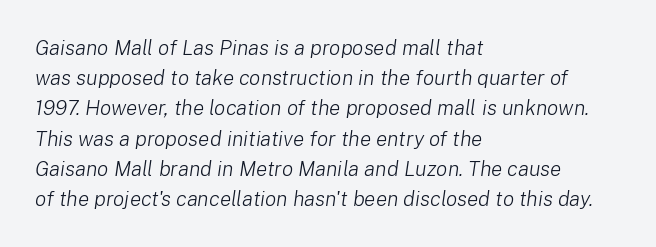
The image shows 21 px text type, italic (leaning right); set left-aligned, normal line spacing (1.44x), normal letter spacing, not underlined.
